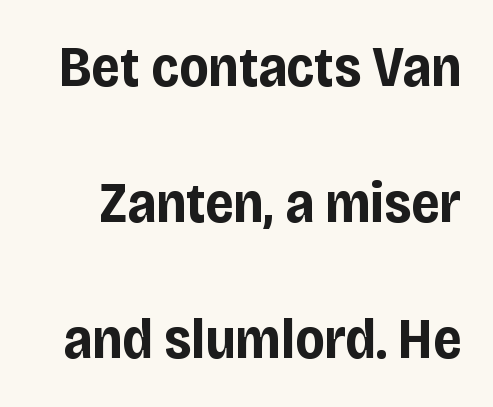
The image shows 57 px bold, condensed sans-serif type, upright; set loose line spacing (2.39x), normal letter spacing, not underlined; low stroke contrast and a large x-height.
